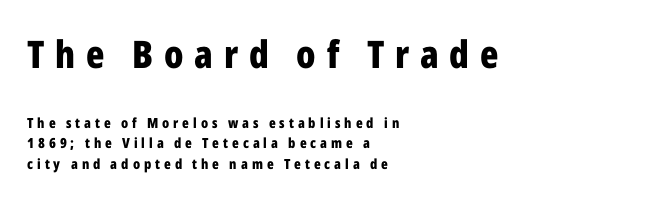
There is plenty of visible air inserted between adjacent glyphs. Caption: upper text group enlarged, lower text group reduced. Normally led — the rows are evenly, conventionally spaced. The rendering anchors every line to the left-hand side. Spacing verdict: proportional, widths tailored to each character.
